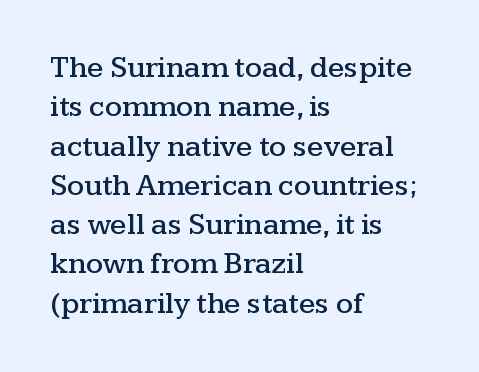
{"serif": "yes", "italic": "no", "width": "wide", "stroke_contrast": "medium", "x_height": "medium", "monospaced": "no", "underline": "no", "align": "left", "line_spacing": "normal", "line_spacing_ratio": 1.31, "letter_spacing": "normal", "letter_spacing_em": 0.0, "glyph_px": 30}
